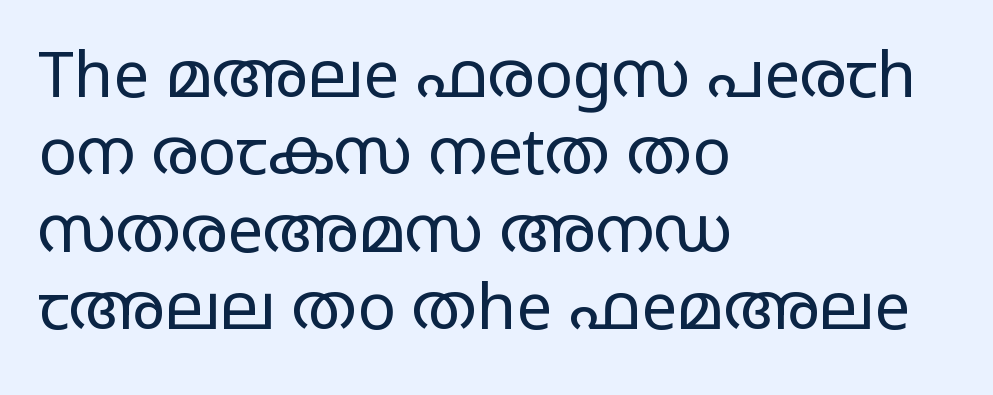
The image shows 64 px regular-weight, wide sans-serif type, upright; set left-aligned, line spacing 1.21x, normal letter spacing, not underlined; low stroke contrast and a large x-height.
